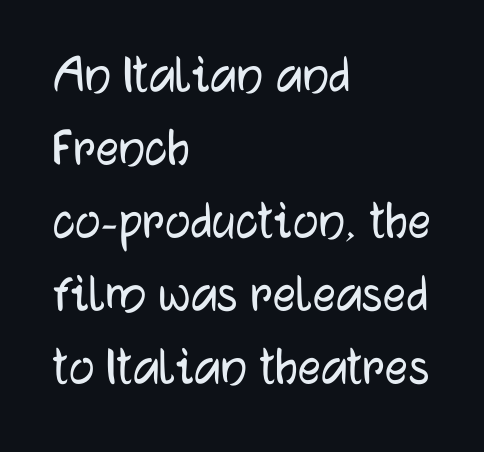
The image shows 57 px sans-serif type, upright; set left-aligned, normal line spacing (1.28x), normal letter spacing, not underlined; low stroke contrast and a medium x-height.
